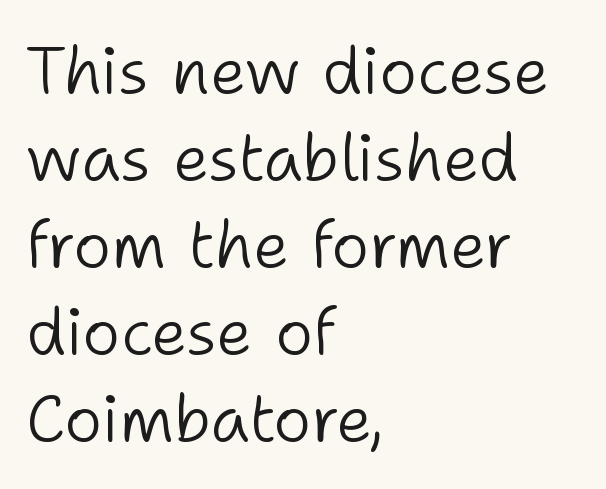
The image shows 65 px light sans-serif type, upright; set left-aligned, normal line spacing (1.34x), normal letter spacing, not underlined; low stroke contrast and a medium x-height.
